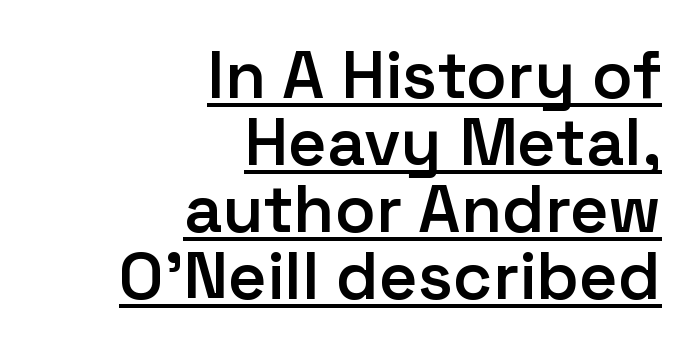
The image shows 67 px semibold sans-serif type, upright; set right-aligned, tight line spacing (1.0x), normal letter spacing, underlined; low stroke contrast and a medium x-height.
